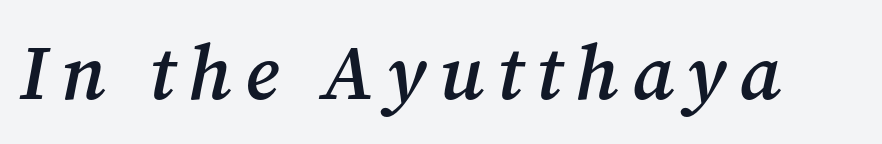
{"serif": "yes", "italic": "yes", "lean": "right", "slant_degrees": 12, "bold": "semi", "weight": "semibold", "width": "normal", "stroke_contrast": "medium", "x_height": "medium", "monospaced": "no", "underline": "no", "glyph_px": 77}
